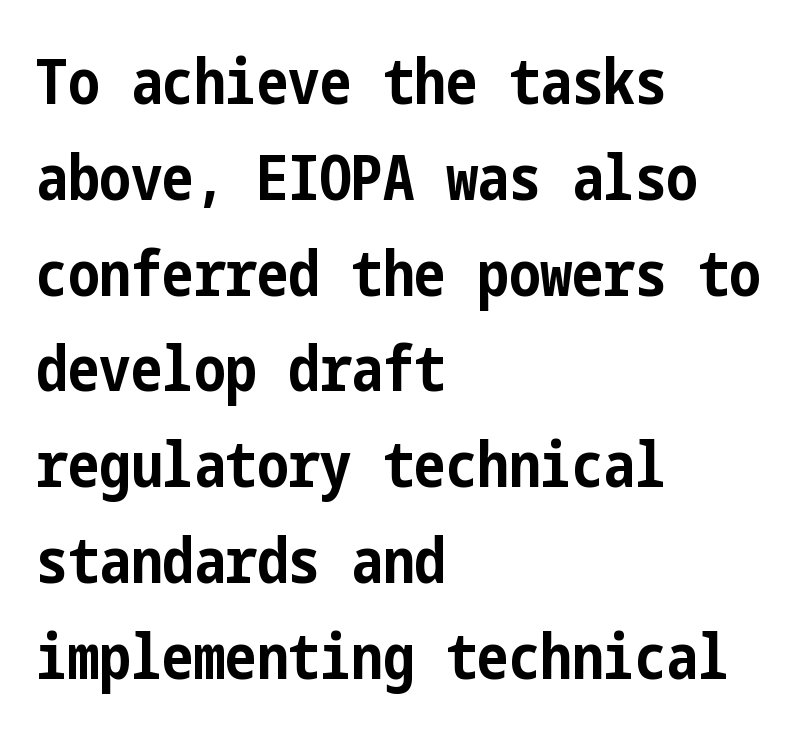
Q: Is the text bold? A: Yes.
Q: Is the text italic (slanted)? A: No, it is upright.
Q: Is the typeface a serif or a sans-serif typeface? A: Sans-serif.
Q: Is the text underlined? A: No.
Q: How is the paragraph aligned? A: Left-aligned.
Q: Is the spacing between letters normal or unusually wide? A: Normal.
Q: Is the spacing between lines tight, normal or loose? A: Normal.
Q: Width (condensed, normal, or wide)? A: Condensed.
Q: Stroke contrast? A: Low.
Q: x-height? A: Medium.
